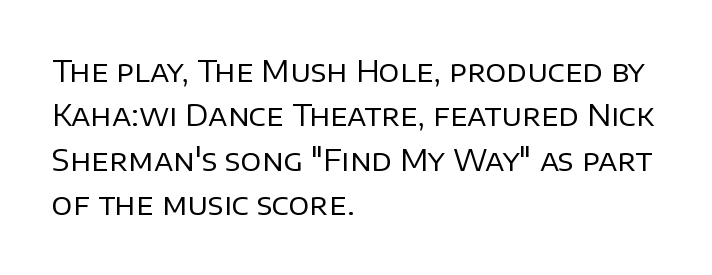
The image shows 29 px regular-weight sans-serif type, upright; set left-aligned, normal line spacing (1.53x), normal letter spacing, not underlined; low stroke contrast and a large x-height.
